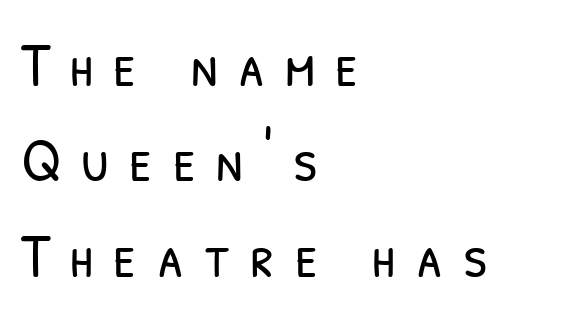
Q: Is the text bold? A: No.
Q: Is the typeface a serif or a sans-serif typeface? A: Sans-serif.
Q: Is the text underlined? A: No.
Q: How is the paragraph aligned? A: Left-aligned.
Q: Is the spacing between letters normal or unusually wide? A: Unusually wide.
Q: Is the spacing between lines tight, normal or loose? A: Normal.
Q: Width (condensed, normal, or wide)? A: Condensed.
Q: Stroke contrast? A: Low.
Q: x-height? A: Medium.
Q: Monospaced? A: No.
